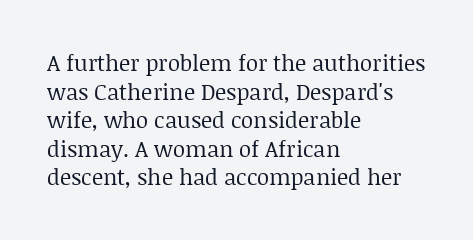
Check the space under the baseline: it is left empty. Characters follow at the spacing the type designer built in. These glyphs show unthickened strokes, regular width or finer. This is the regular roman posture of the typeface. A typesetter would call this leading conventional body-copy spacing. The compositor pushed each line to the left boundary.
